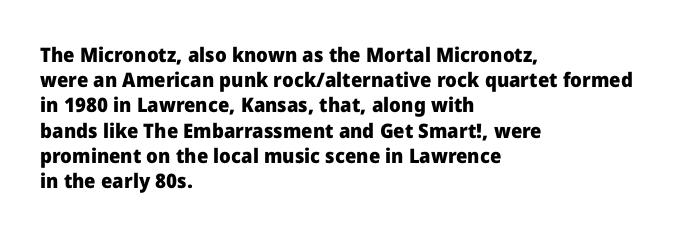
Q: Is the text bold? A: Yes.
Q: Is the text italic (slanted)? A: No, it is upright.
Q: Is the text underlined? A: No.
Q: How is the paragraph aligned? A: Left-aligned.
Q: Is the spacing between letters normal or unusually wide? A: Normal.
Q: Is the spacing between lines tight, normal or loose? A: Normal.
